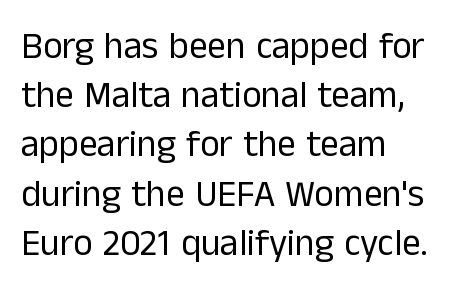
{"serif": "no", "italic": "no", "bold": "no", "weight": "regular", "width": "normal", "stroke_contrast": "low", "x_height": "medium", "monospaced": "no", "underline": "no", "align": "left", "line_spacing": "normal", "line_spacing_ratio": 1.33, "letter_spacing": "normal", "letter_spacing_em": 0.0, "glyph_px": 37}
